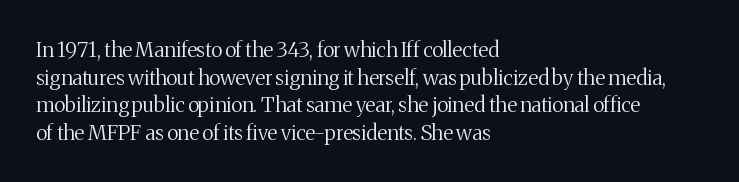
Teacher's note: observe the even left margin — that is flush-left alignment. The line texture is even and compact thanks to regular tracking. The lettering stays uniformly vertical, giving the passage a roman look. The baseline area is clear.
